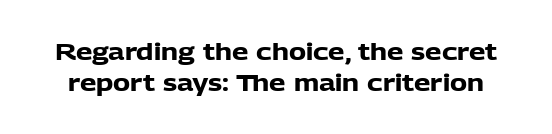
The image shows 23 px bold type, upright; set normal line spacing (1.34x), normal letter spacing, not underlined.
